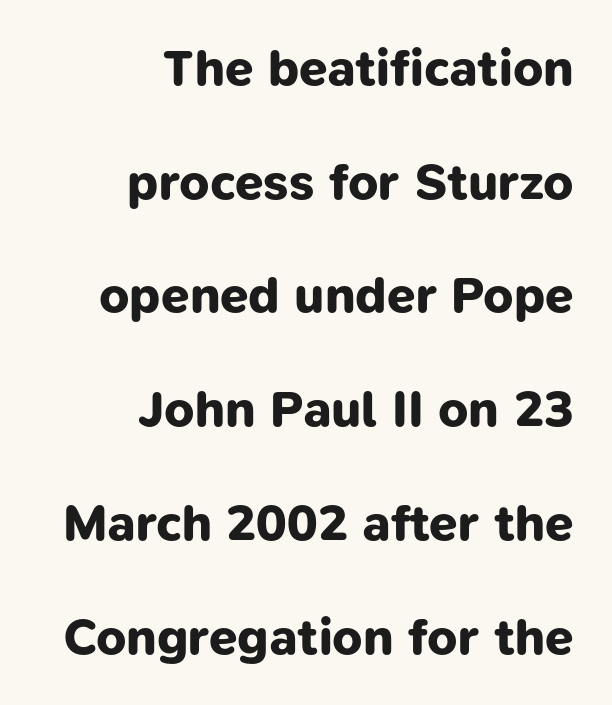
Q: Is the text bold? A: Yes.
Q: Is the typeface a serif or a sans-serif typeface? A: Sans-serif.
Q: Is the text underlined? A: No.
Q: How is the paragraph aligned? A: Right-aligned.
Q: Is the spacing between letters normal or unusually wide? A: Normal.
Q: Is the spacing between lines tight, normal or loose? A: Loose.
Q: Width (condensed, normal, or wide)? A: Normal.
Q: Stroke contrast? A: Low.
Q: x-height? A: Medium.
Q: Monospaced? A: No.
